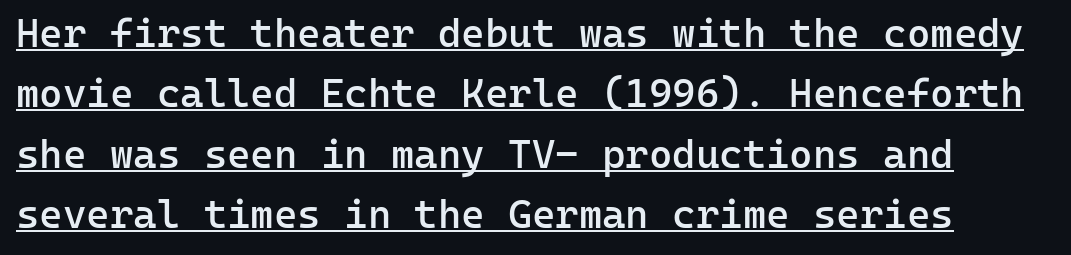
Is there any slant? The stems are plumb. Weight: semibold (demi). A typesetter would call this monospace, since all characters share one set width. How would I describe the line gaps? Plain and ordinary. What decoration does the sample have? An underline.
